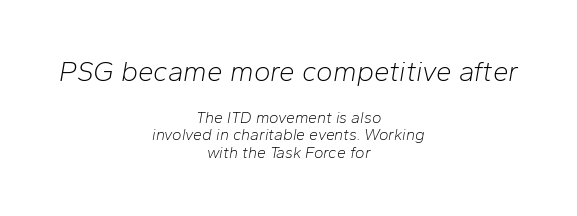
The image shows 28 px light type, italic (leaning right); set centered, tight line spacing (1.09x), normal letter spacing, not underlined; the first (top) block is 1.75x larger; low stroke contrast and a medium x-height.
